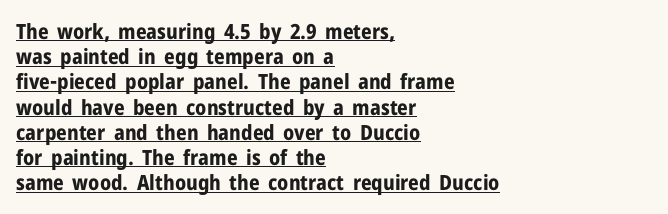
{"italic": "no", "bold": "yes", "underline": "yes", "align": "left", "line_spacing_ratio": 1.2, "letter_spacing": "normal", "letter_spacing_em": 0.0, "glyph_px": 21}
